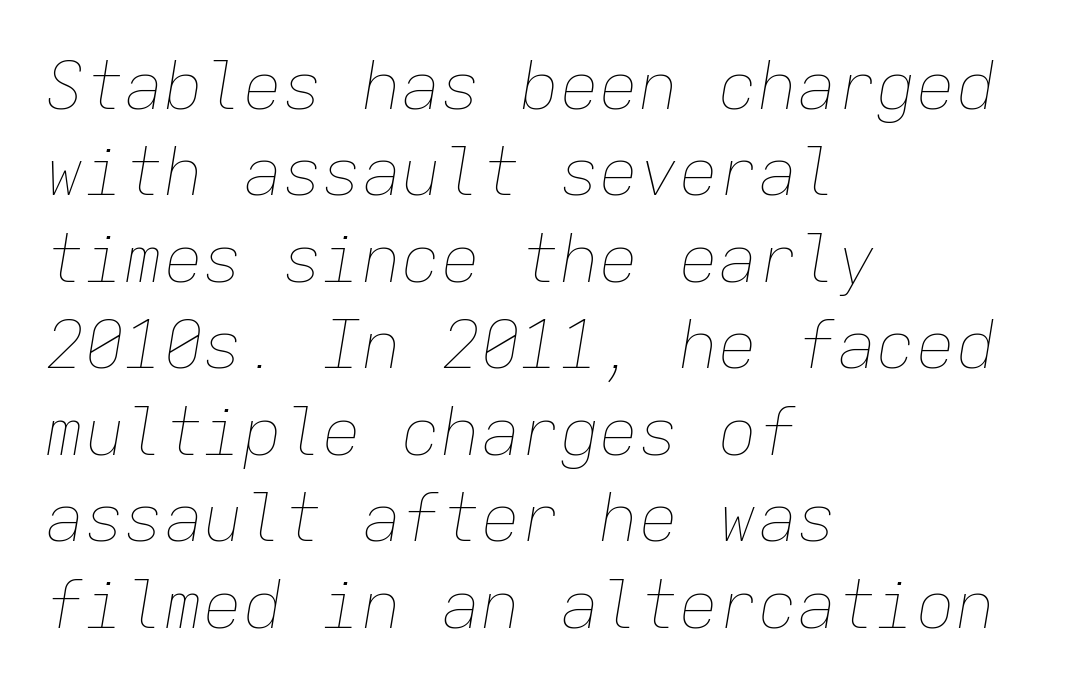
The image shows 66 px thin type, italic (leaning right), monospaced; set left-aligned, normal line spacing (1.31x), normal letter spacing, not underlined; low stroke contrast and a medium x-height.
